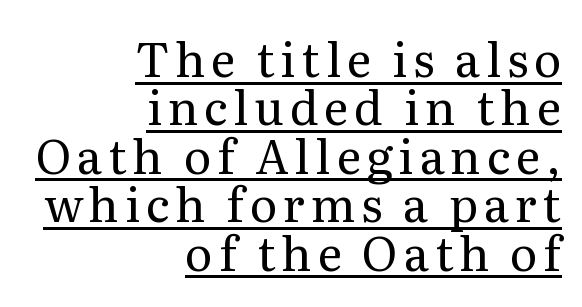
These lines are rendered in a variable-pitch font. Underlined type. This sample uses a serif face. The paragraph shown leans on its right margin.
